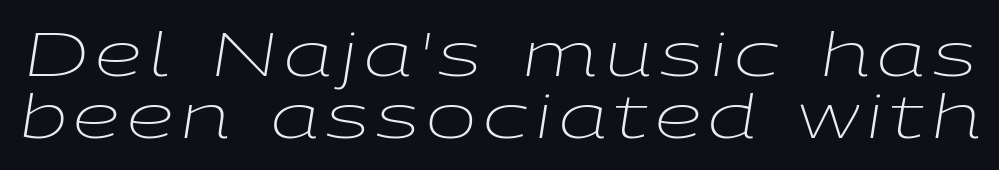
{"italic": "yes", "lean": "right", "slant_degrees": 9, "bold": "no", "weight": "light", "width": "wide", "stroke_contrast": "low", "x_height": "medium", "monospaced": "no", "underline": "no", "line_spacing": "tight", "line_spacing_ratio": 1.04, "glyph_px": 60}
